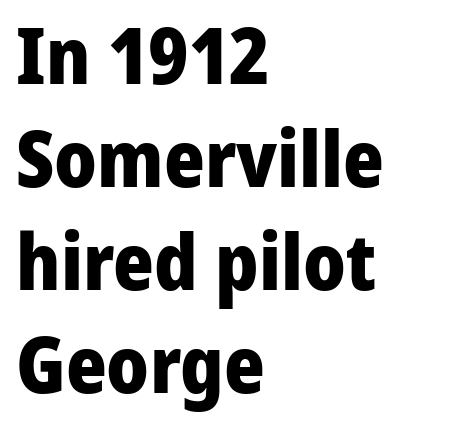
Q: Is the text bold? A: Yes.
Q: Is the text italic (slanted)? A: No, it is upright.
Q: Is the typeface a serif or a sans-serif typeface? A: Sans-serif.
Q: Is the text underlined? A: No.
Q: How is the paragraph aligned? A: Left-aligned.
Q: Is the spacing between letters normal or unusually wide? A: Normal.
Q: Is the spacing between lines tight, normal or loose? A: Normal.
Q: Width (condensed, normal, or wide)? A: Normal.
Q: Stroke contrast? A: Low.
Q: x-height? A: Medium.
Q: Monospaced? A: No.
